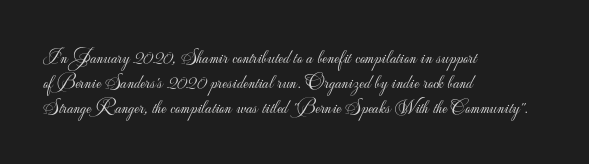
Q: Is the text bold? A: No.
Q: Is the text italic (slanted)? A: Yes.
Q: Is the text underlined? A: No.
Q: How is the paragraph aligned? A: Left-aligned.
Q: Is the spacing between letters normal or unusually wide? A: Normal.
Q: Is the spacing between lines tight, normal or loose? A: Normal.
